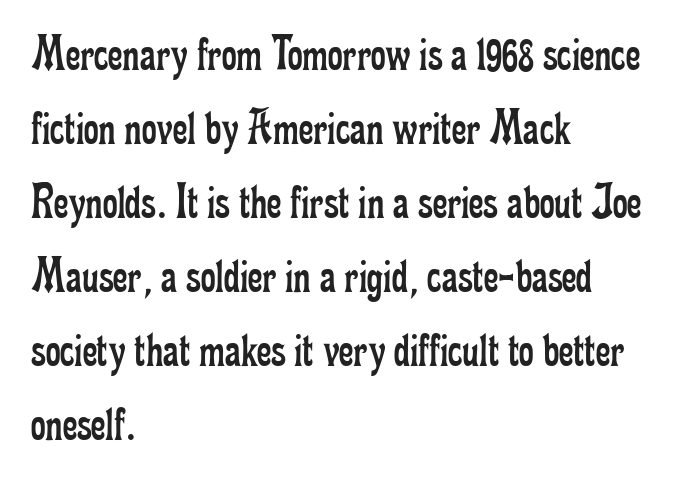
{"serif": "yes", "italic": "no", "bold": "no", "weight": "regular", "width": "condensed", "stroke_contrast": "low", "x_height": "small", "monospaced": "no", "underline": "no", "align": "left", "line_spacing": "normal", "line_spacing_ratio": 1.45, "letter_spacing": "normal", "letter_spacing_em": 0.0, "glyph_px": 51}
